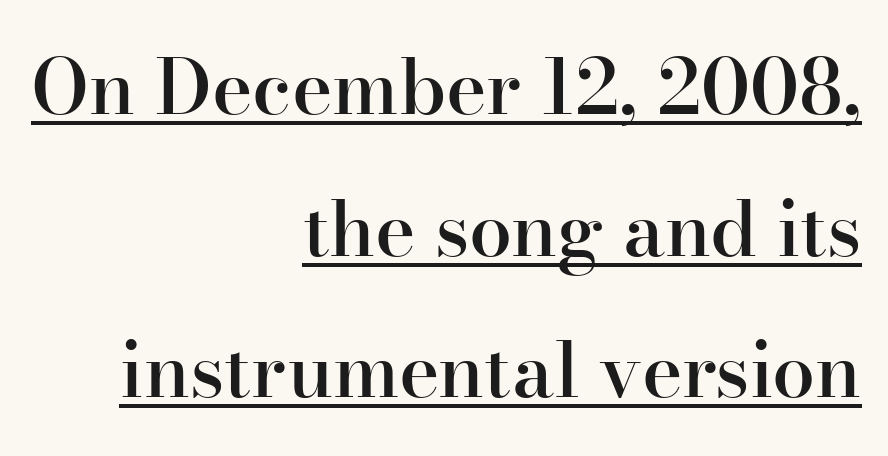
{"serif": "yes", "italic": "no", "bold": "semi", "weight": "semibold", "width": "normal", "stroke_contrast": "high", "x_height": "small", "monospaced": "no", "underline": "yes", "align": "right", "line_spacing_ratio": 1.84, "letter_spacing": "normal", "letter_spacing_em": 0.0, "glyph_px": 77}
